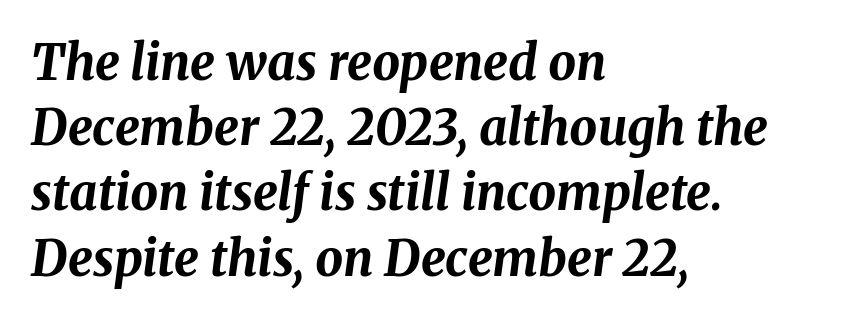
{"italic": "yes", "lean": "right", "slant_degrees": 8, "bold": "yes", "weight": "bold", "width": "normal", "stroke_contrast": "medium", "x_height": "medium", "monospaced": "no", "underline": "no", "align": "left", "line_spacing": "normal", "line_spacing_ratio": 1.33, "letter_spacing": "normal", "letter_spacing_em": 0.0, "glyph_px": 49}
